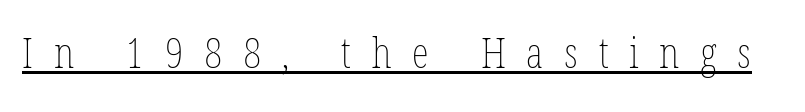
The image shows 43 px thin, condensed type, upright; set unusually wide letter spacing (+0.48 em), underlined; low stroke contrast and a medium x-height.
